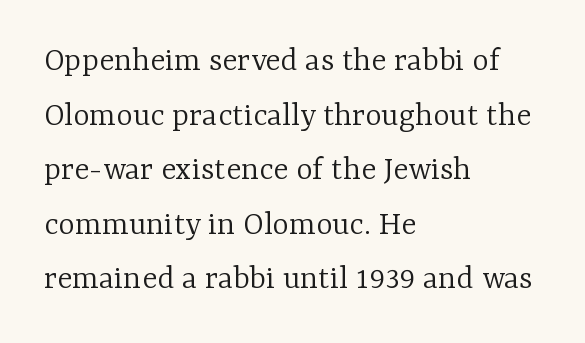
Do the characters align in a grid? No, the font is proportional. Check where the strokes stop: tiny serifs finish them off. Is the stroke heavy? The answer is a plain regular-or-lighter. Rows of type keep a routine distance in the vertical direction.
